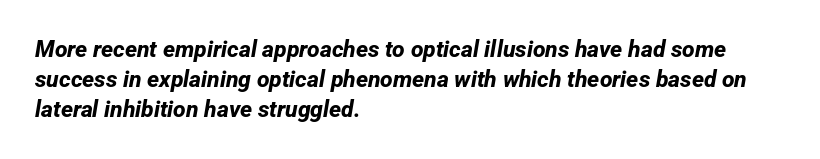
{"bold": "yes", "underline": "no", "align": "left", "line_spacing": "normal", "line_spacing_ratio": 1.31, "letter_spacing": "normal", "letter_spacing_em": 0.0, "glyph_px": 23}
